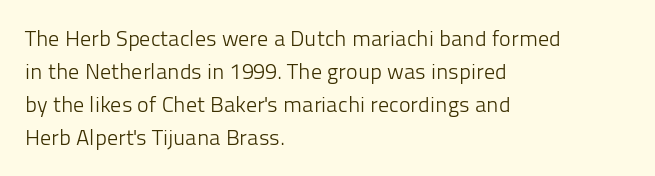
{"italic": "no", "bold": "no", "underline": "no", "align": "left", "line_spacing": "normal", "line_spacing_ratio": 1.5, "letter_spacing": "normal", "letter_spacing_em": 0.0, "glyph_px": 22}
